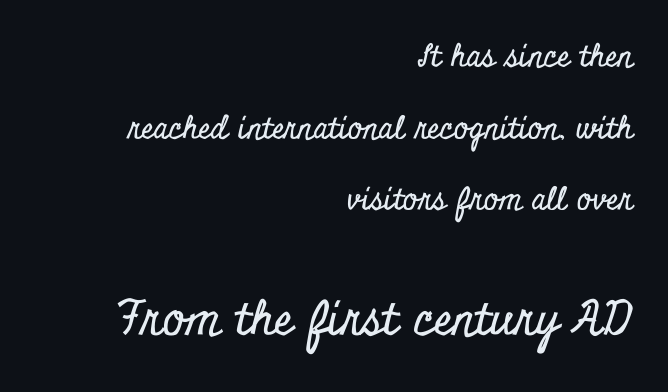
Q: Is the text italic (slanted)? A: Yes.
Q: Is the typeface a serif or a sans-serif typeface? A: Serif.
Q: Is the text underlined? A: No.
Q: How is the paragraph aligned? A: Right-aligned.
Q: Is the spacing between letters normal or unusually wide? A: Normal.
Q: Is the spacing between lines tight, normal or loose? A: Loose.
Q: Which block of text is set in a larger size, the first (top) or the second (bottom)? A: The second (bottom) one.
Q: Width (condensed, normal, or wide)? A: Condensed.
Q: Stroke contrast? A: Low.
Q: x-height? A: Small.
Q: Monospaced? A: No.
